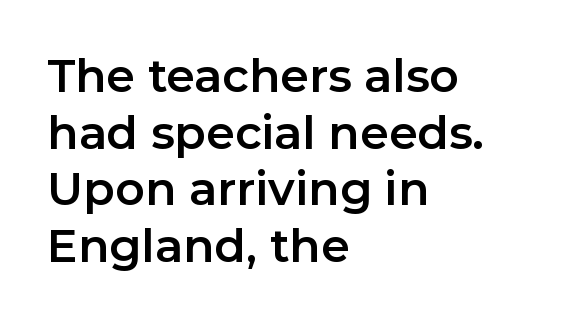
Q: Is the text italic (slanted)? A: No, it is upright.
Q: Is the typeface a serif or a sans-serif typeface? A: Sans-serif.
Q: Is the text underlined? A: No.
Q: How is the paragraph aligned? A: Left-aligned.
Q: Is the spacing between letters normal or unusually wide? A: Normal.
Q: Width (condensed, normal, or wide)? A: Normal.
Q: Stroke contrast? A: Low.
Q: x-height? A: Medium.
Q: Monospaced? A: No.
